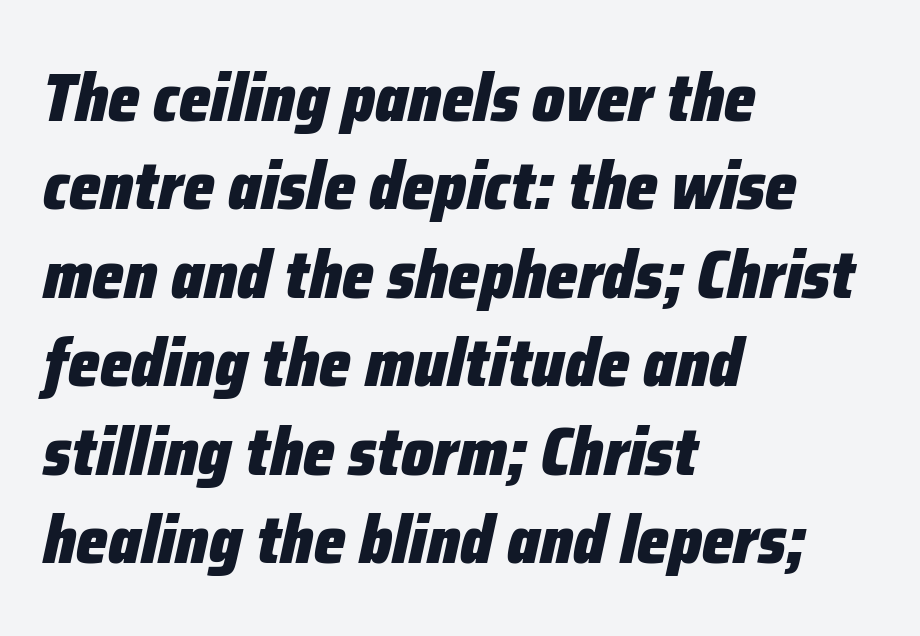
Would a proofreader flag this as italicized? Yes. Heft: maximum for text — a bold. Each letter keeps its own natural width here, so spacing adapts to shape. The compositor pushed each line to the left boundary.
